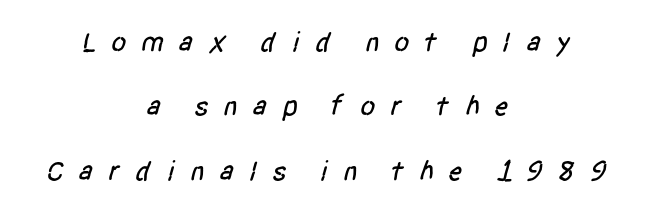
Q: Is the typeface a serif or a sans-serif typeface? A: Sans-serif.
Q: Is the text underlined? A: No.
Q: How is the paragraph aligned? A: Centered.
Q: Is the spacing between letters normal or unusually wide? A: Unusually wide.
Q: Is the spacing between lines tight, normal or loose? A: Loose.
Q: Width (condensed, normal, or wide)? A: Condensed.
Q: Stroke contrast? A: Low.
Q: x-height? A: Large.
Q: Monospaced? A: No.
